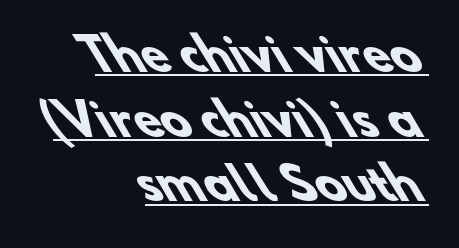
Q: Is the text bold? A: Yes.
Q: Is the typeface a serif or a sans-serif typeface? A: Sans-serif.
Q: Is the text underlined? A: Yes.
Q: How is the paragraph aligned? A: Right-aligned.
Q: Is the spacing between letters normal or unusually wide? A: Normal.
Q: Is the spacing between lines tight, normal or loose? A: Normal.
Q: Width (condensed, normal, or wide)? A: Normal.
Q: Stroke contrast? A: Low.
Q: x-height? A: Small.
Q: Monospaced? A: No.
